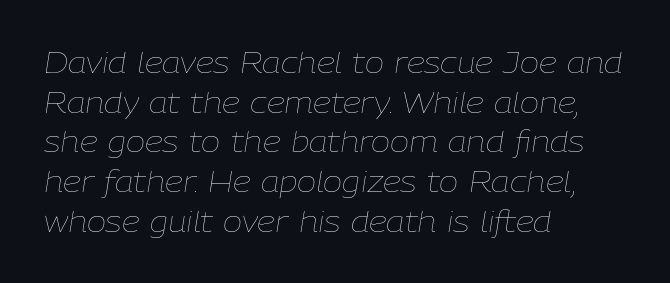
Notice how the stems are inclined rather than vertical — that's the hallmark of italics. Here the glyphs are tracked normally, forming tight word shapes. The rendering uses natural spacing where letterforms have individual widths. Beneath every word, the page is bare. Each line starts at the same left margin while the right side varies.
